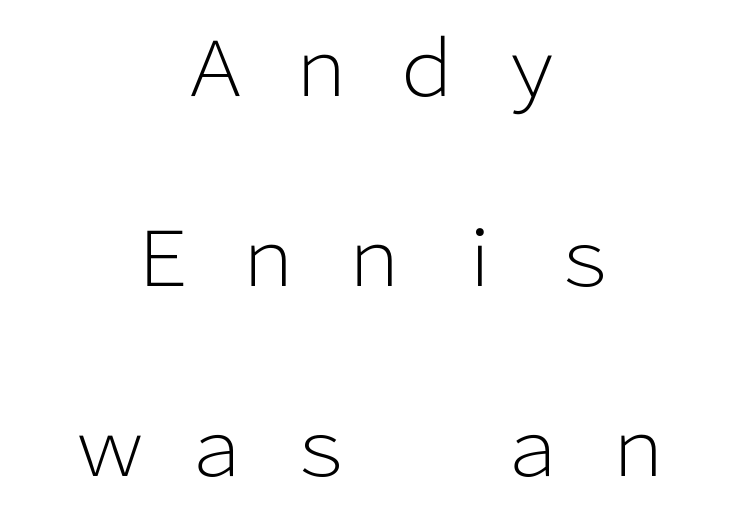
The lettering stays uniformly vertical, giving the passage a roman look. The passage shown is not bold in any degree. The vertical gap from one line to the next is large. Nobody drew a line under any word here. Serifs: no, the terminals of the letterforms are clean.
